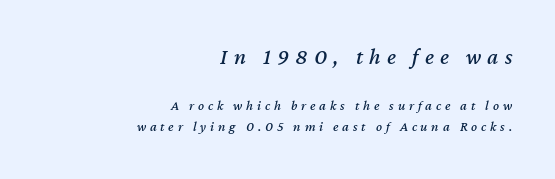
The strip under each line holds only bare page. Which chunk is bigger? The first one — the top block dwarfs the bottom. Compared with ordinary roman type, these characters are visibly tilted. Notice how the passage keeps a crisp vertical edge on the right only. Successive baselines arrive at the customary interval.
